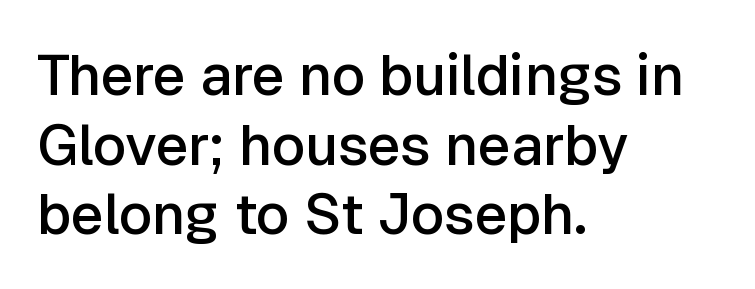
Q: Is the text bold? A: Semi-bold.
Q: Is the text italic (slanted)? A: No, it is upright.
Q: Is the typeface a serif or a sans-serif typeface? A: Sans-serif.
Q: Is the text underlined? A: No.
Q: How is the paragraph aligned? A: Left-aligned.
Q: Is the spacing between letters normal or unusually wide? A: Normal.
Q: Width (condensed, normal, or wide)? A: Normal.
Q: Stroke contrast? A: Low.
Q: x-height? A: Medium.
Q: Monospaced? A: No.
